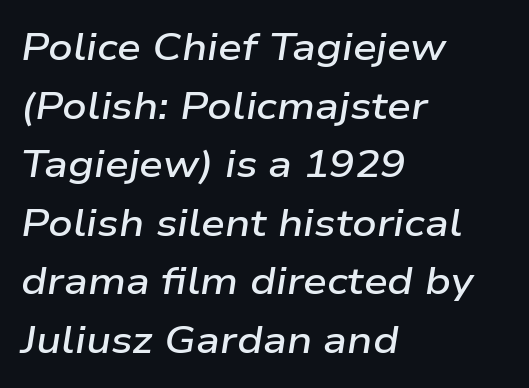
Q: Is the text bold? A: Semi-bold.
Q: Is the text italic (slanted)? A: Yes, it leans right by about 9 degrees.
Q: Is the text underlined? A: No.
Q: How is the paragraph aligned? A: Left-aligned.
Q: Is the spacing between letters normal or unusually wide? A: Normal.
Q: Is the spacing between lines tight, normal or loose? A: Normal.
Q: Width (condensed, normal, or wide)? A: Wide.
Q: Stroke contrast? A: Low.
Q: x-height? A: Medium.
Q: Monospaced? A: No.
